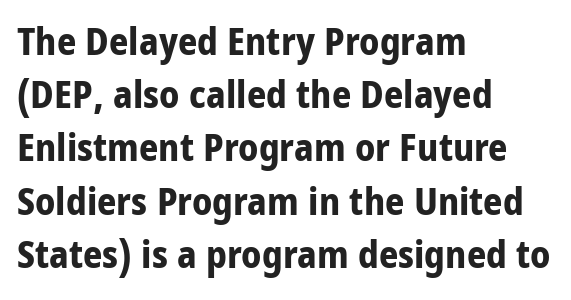
Q: Is the text bold? A: Yes.
Q: Is the text italic (slanted)? A: No, it is upright.
Q: Is the typeface a serif or a sans-serif typeface? A: Sans-serif.
Q: Is the text underlined? A: No.
Q: How is the paragraph aligned? A: Left-aligned.
Q: Is the spacing between letters normal or unusually wide? A: Normal.
Q: Is the spacing between lines tight, normal or loose? A: Normal.
Q: Width (condensed, normal, or wide)? A: Condensed.
Q: Stroke contrast? A: Low.
Q: x-height? A: Large.
Q: Monospaced? A: No.
